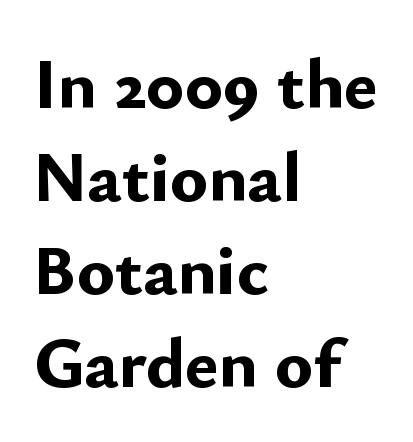
{"serif": "no", "italic": "no", "bold": "yes", "weight": "bold", "width": "normal", "stroke_contrast": "low", "x_height": "small", "monospaced": "no", "underline": "no", "align": "left", "line_spacing": "normal", "line_spacing_ratio": 1.31, "letter_spacing": "normal", "letter_spacing_em": 0.0, "glyph_px": 71}
